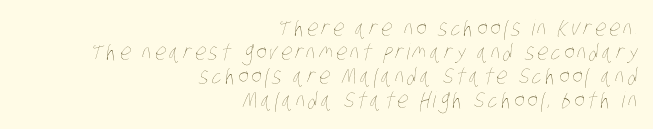
The image shows 22 px text type; set right-aligned, tight line spacing (1.09x), not underlined.
